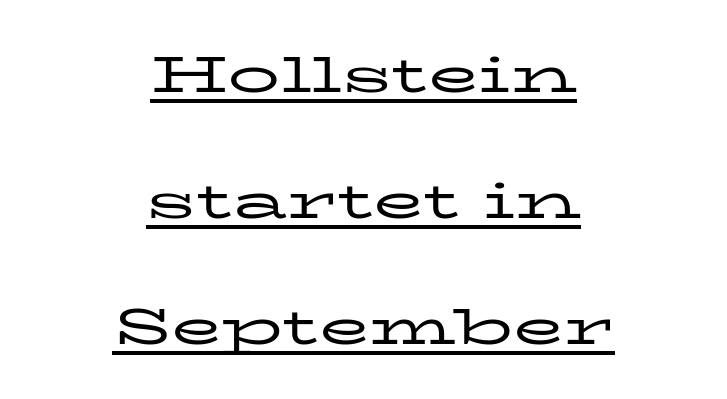
Characters remain perfectly vertical along every line. Old-style or modern, the face here clearly has serifs. The rendering positions every line midway between the sides. Spacing verdict: proportional, widths tailored to each character. Nothing heavy about these letters — not bold at all. Vertically, the passage feels expansive, rows floating well apart.
